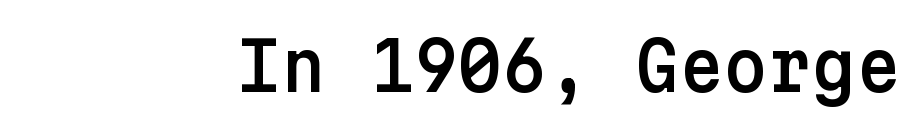
Quick note: not italic, upright. Check the space under the baseline: it is left empty. Stroke terminals: plain, sans-serif. In terms of letterspacing, this is plain default setting.
